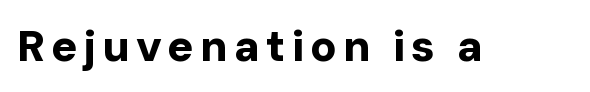
This sample has the flowing, uneven cadence of proportional lettering. The letters stand upright; this is a roman face. What weight is shown? A full bold with thick strokes. Type style note: lacks serifs.
